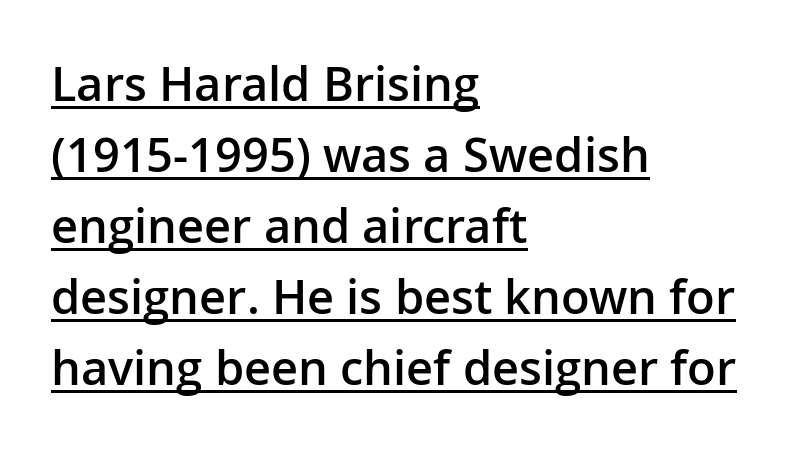
The image shows 47 px semibold sans-serif type, upright; set left-aligned, normal line spacing (1.51x), normal letter spacing, underlined; low stroke contrast and a medium x-height.
